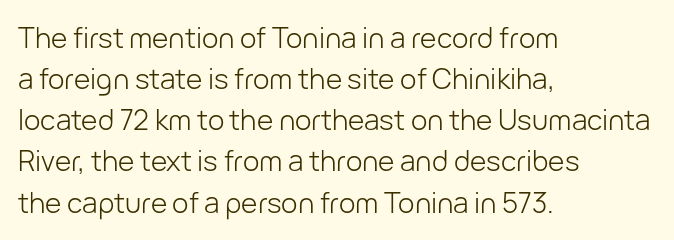
Q: Is the text bold? A: No.
Q: Is the text italic (slanted)? A: No, it is upright.
Q: Is the typeface a serif or a sans-serif typeface? A: Sans-serif.
Q: Is the text underlined? A: No.
Q: How is the paragraph aligned? A: Left-aligned.
Q: Is the spacing between letters normal or unusually wide? A: Normal.
Q: Is the spacing between lines tight, normal or loose? A: Normal.
Q: Width (condensed, normal, or wide)? A: Normal.
Q: Stroke contrast? A: Low.
Q: x-height? A: Medium.
Q: Monospaced? A: No.
